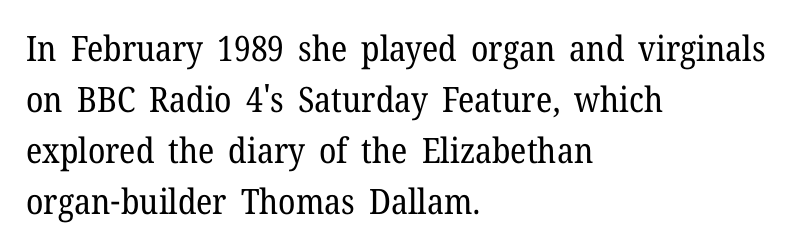
Q: Is the text bold? A: No.
Q: Is the text italic (slanted)? A: No, it is upright.
Q: Is the typeface a serif or a sans-serif typeface? A: Serif.
Q: Is the text underlined? A: No.
Q: How is the paragraph aligned? A: Left-aligned.
Q: Is the spacing between letters normal or unusually wide? A: Normal.
Q: Is the spacing between lines tight, normal or loose? A: Normal.
Q: Width (condensed, normal, or wide)? A: Normal.
Q: Stroke contrast? A: Low.
Q: x-height? A: Medium.
Q: Monospaced? A: No.
